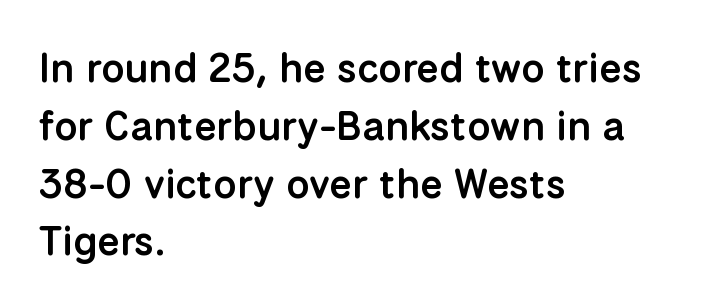
Varying glyph widths throughout — classic text-font behaviour. Glance below the letters and you will spot only blank space. Glyph-to-glyph distance matches everyday printed text. The text was rendered using a sans face with plain stroke endings.
